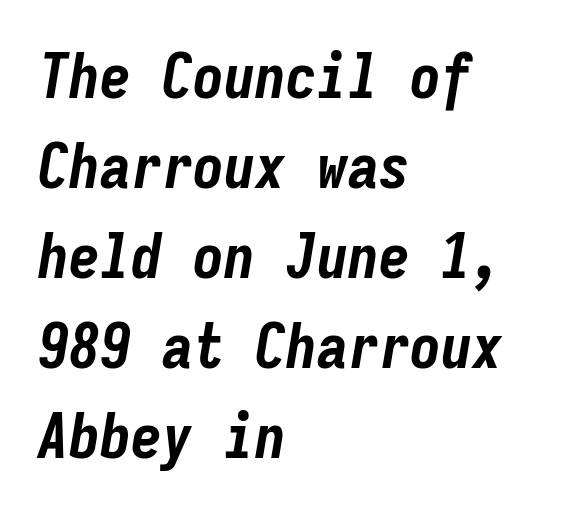
Heavy-handed strokes throughout: this text is bold. Compared with typical body copy, the letter spacing here is the same. Reading down the block, your eye returns to a fixed left position each line. Regarding leading, the lines here are spaced in the standard way.
